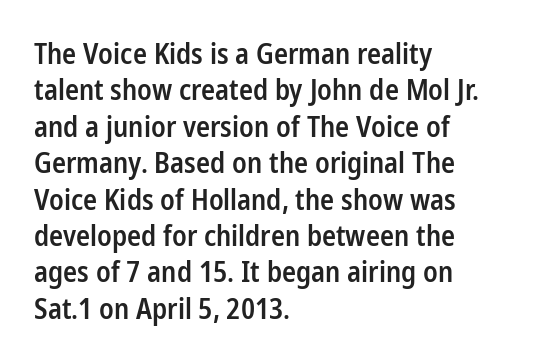
How would I describe the line gaps? Plain and ordinary. The face used here is rendered with its standard letterfit. A typesetter would call this proportional, since set widths differ per character. The foot of each line stays bare and open. Unlike italic type, these characters show no tilt at all. Nothing sits at the stroke ends, so this counts as sans-serif.
